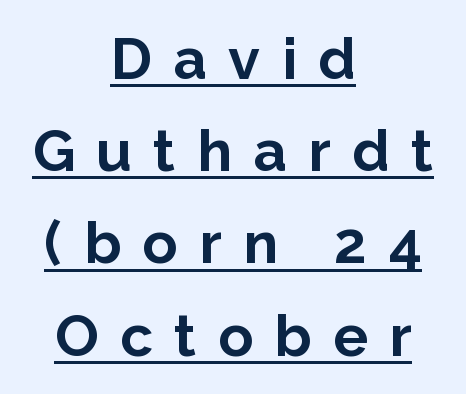
The image shows 58 px bold sans-serif type, upright; set centered, normal line spacing (1.59x), unusually wide letter spacing (+0.37 em), underlined; low stroke contrast and a medium x-height.
